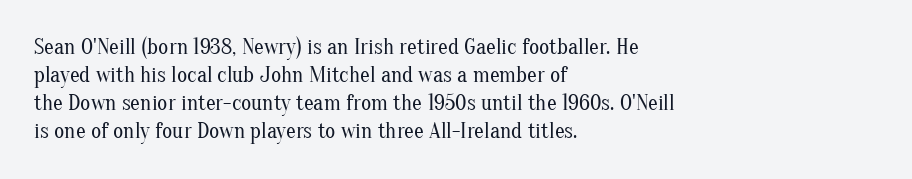
Normally led — the rows are evenly, conventionally spaced. Underlining? Definitely not there. The axis of the letterforms is exactly vertical. The passage is arranged the way most books set body copy — flush left. Default kerning and tracking; the words read as compact shapes.
